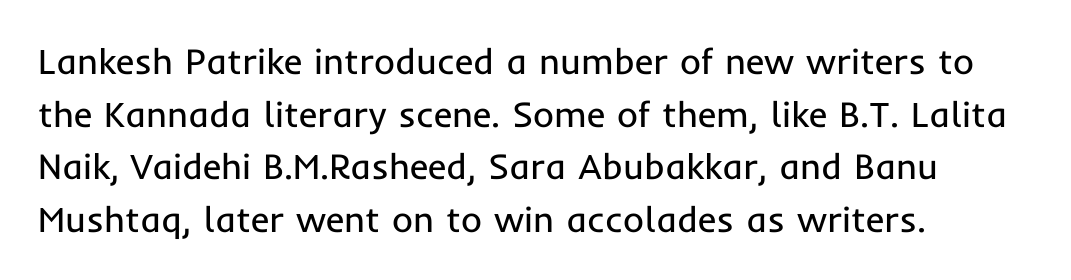
Is there much room between lines? A standard amount, neither cramped nor airy. Reading down the block, your eye returns to a fixed left position each line. The type family on display is of the sans-serif kind. A typesetter would call this zero additional tracking.
